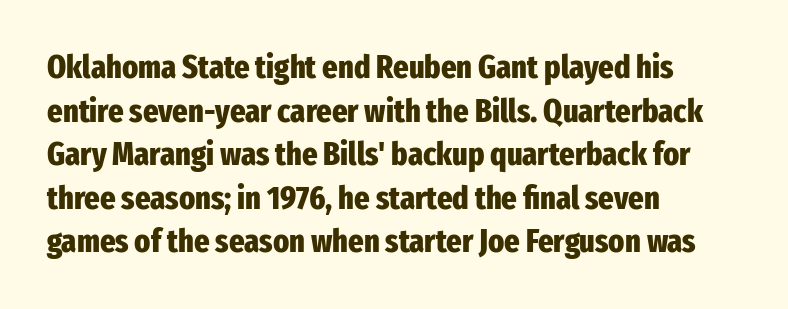
Q: Is the text bold? A: Yes.
Q: Is the text italic (slanted)? A: No, it is upright.
Q: Is the typeface a serif or a sans-serif typeface? A: Sans-serif.
Q: Is the text underlined? A: No.
Q: How is the paragraph aligned? A: Left-aligned.
Q: Is the spacing between letters normal or unusually wide? A: Normal.
Q: Is the spacing between lines tight, normal or loose? A: Normal.
Q: Width (condensed, normal, or wide)? A: Condensed.
Q: Stroke contrast? A: Low.
Q: x-height? A: Medium.
Q: Monospaced? A: No.
